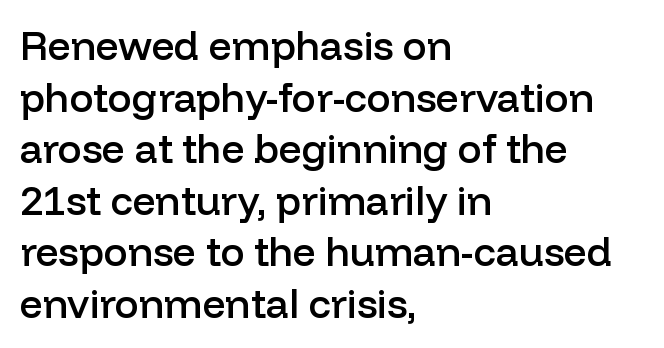
{"serif": "no", "italic": "no", "bold": "semi", "weight": "semibold", "width": "normal", "stroke_contrast": "low", "x_height": "medium", "monospaced": "no", "underline": "no", "align": "left", "line_spacing": "normal", "line_spacing_ratio": 1.29, "letter_spacing": "normal", "letter_spacing_em": 0.0, "glyph_px": 40}
